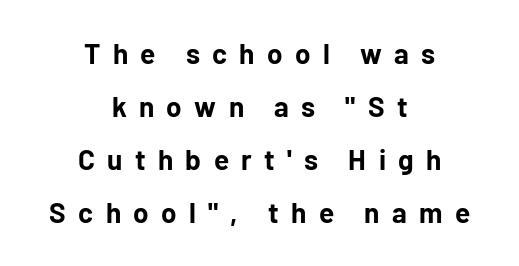
The letters are spread apart with noticeably loose tracking. These lines stack symmetrically, like a column narrowing and widening about its center. The specimen omits any rule beneath the text block's lines. The passage shown is typed in a proportional face where columns would drift. This is sans-serif lettering, the kind often seen on screens and signage.
